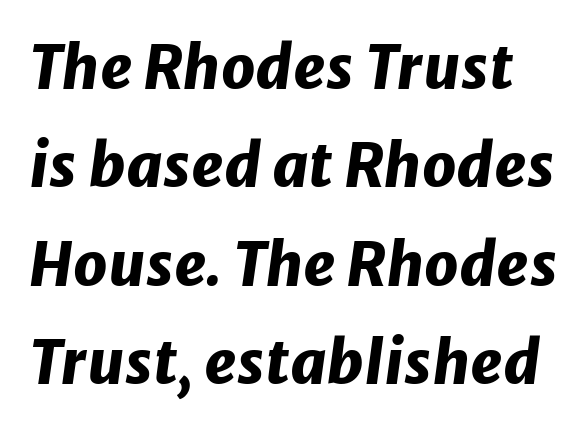
The image shows 60 px heavy type, italic (leaning right); set normal line spacing (1.64x), normal letter spacing, not underlined; low stroke contrast and a medium x-height.
